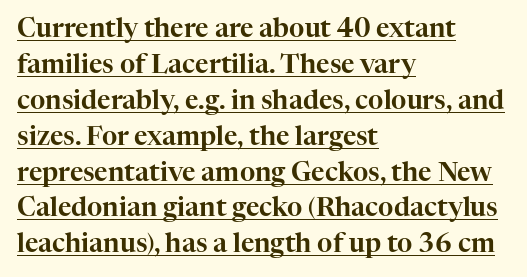
Q: Is the text italic (slanted)? A: No, it is upright.
Q: Is the text underlined? A: Yes.
Q: How is the paragraph aligned? A: Left-aligned.
Q: Is the spacing between letters normal or unusually wide? A: Normal.
Q: Is the spacing between lines tight, normal or loose? A: Normal.
